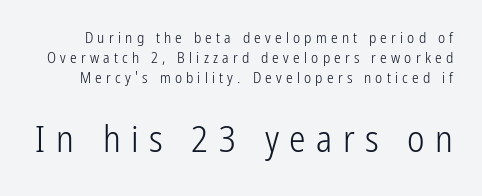
Nothing heavy about these letters — not bold at all. Each letter's strokes conclude bluntly, with no projecting serifs. Unlike italic type, these characters show no tilt at all. Check under the words: just untouched page. These lines are rendered in a variable-pitch font.
